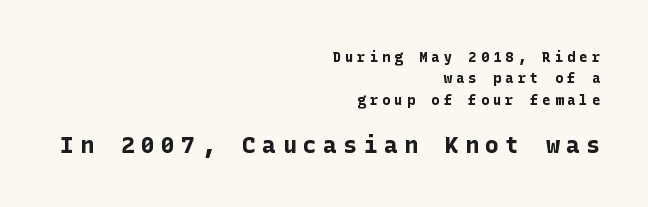
Bold? Absolutely — the strokes are thick and heavy. The face used here is rendered with a markedly widened letterfit. Reading down the column, the eye jumps a familiar distance to each next line. Size hierarchy here favors the trailing block over the leading one. The space directly below the letters is spotless. The lettering holds an erect, upright posture throughout.
